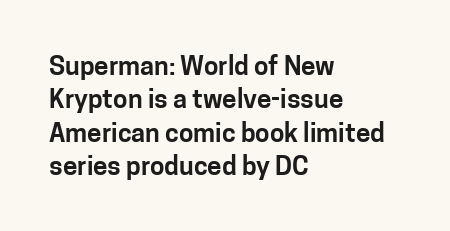
Beneath every word, the page is bare. Evenly set lines give the paragraph a standard silhouette. The compositor pushed each line to the left boundary. Spacing between characters is what you'd get straight out of the box. When letters stand straight like this, we call the style roman or upright.
